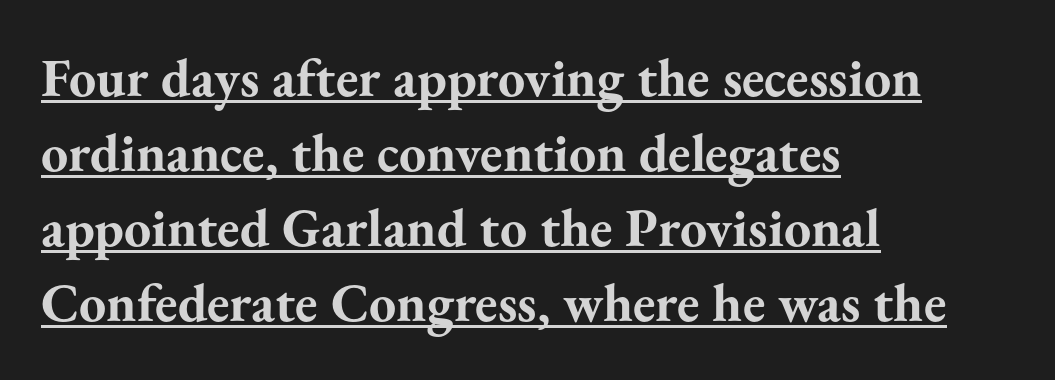
Q: Is the text bold? A: Yes.
Q: Is the text italic (slanted)? A: No, it is upright.
Q: Is the typeface a serif or a sans-serif typeface? A: Serif.
Q: Is the text underlined? A: Yes.
Q: How is the paragraph aligned? A: Left-aligned.
Q: Is the spacing between letters normal or unusually wide? A: Normal.
Q: Is the spacing between lines tight, normal or loose? A: Normal.
Q: Width (condensed, normal, or wide)? A: Normal.
Q: Stroke contrast? A: Medium.
Q: x-height? A: Small.
Q: Monospaced? A: No.
